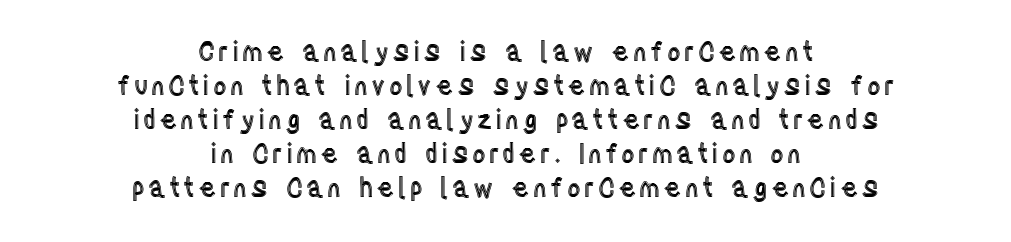
{"italic": "no", "underline": "no", "align": "center", "line_spacing": "normal", "line_spacing_ratio": 1.31, "glyph_px": 26}
